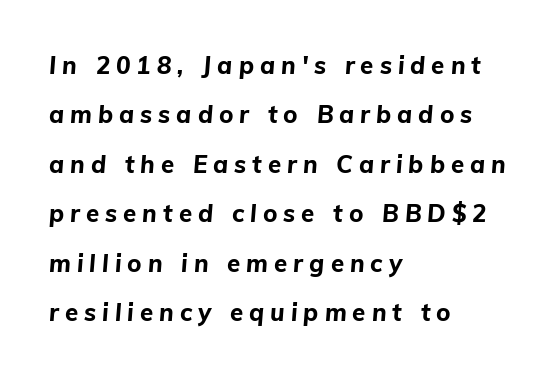
{"italic": "yes", "lean": "right", "slant_degrees": 5, "bold": "yes", "underline": "no", "align": "left", "line_spacing": "loose", "line_spacing_ratio": 2.06, "letter_spacing": "wide", "letter_spacing_em": 0.25, "glyph_px": 24}
